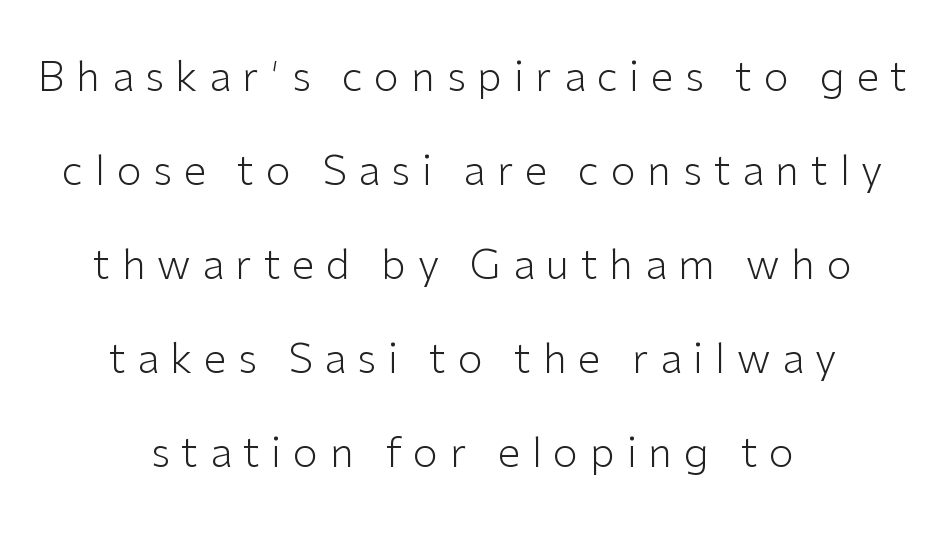
Q: Is the text bold? A: No.
Q: Is the text italic (slanted)? A: No, it is upright.
Q: Is the typeface a serif or a sans-serif typeface? A: Sans-serif.
Q: Is the text underlined? A: No.
Q: How is the paragraph aligned? A: Centered.
Q: Is the spacing between letters normal or unusually wide? A: Unusually wide.
Q: Is the spacing between lines tight, normal or loose? A: Loose.
Q: Width (condensed, normal, or wide)? A: Normal.
Q: Stroke contrast? A: Low.
Q: x-height? A: Medium.
Q: Monospaced? A: No.
